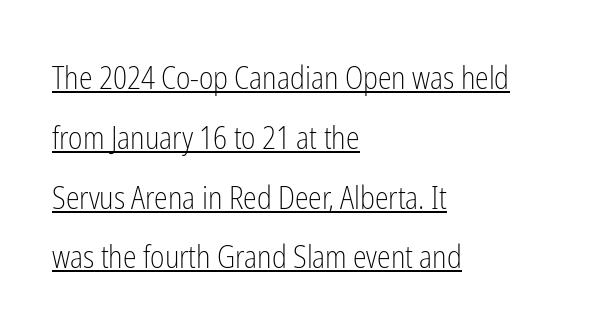
The image shows 31 px light, condensed sans-serif type, upright; set left-aligned, loose line spacing (1.93x), normal letter spacing, underlined; low stroke contrast and a medium x-height.
